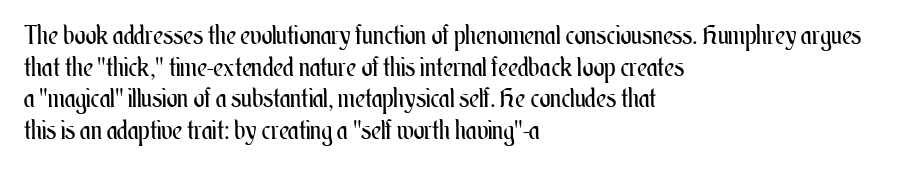
Nope, not italic — everything's standing straight. The font is comparable to plain body text, perhaps lighter. Inter-character spacing is left at the font's built-in metrics. The zone under the glyphs is completely vacant. These lines are set flush left with a ragged right edge.
